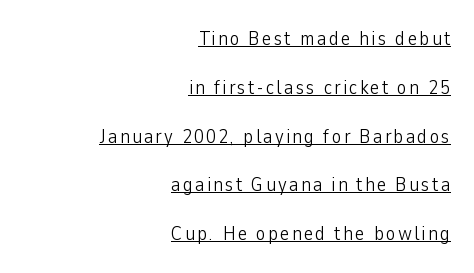
{"italic": "no", "bold": "no", "underline": "yes", "align": "right", "line_spacing": "loose", "line_spacing_ratio": 2.44, "glyph_px": 20}
